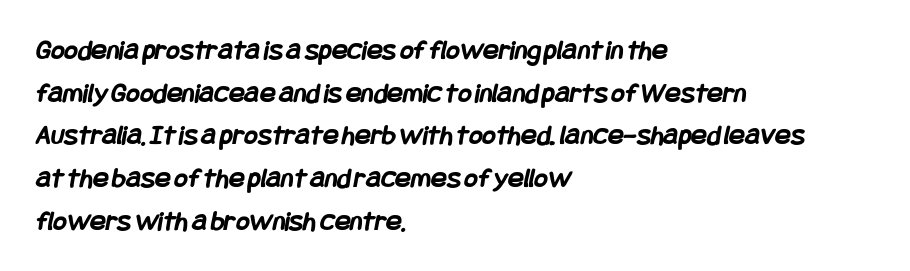
What kind of face is this? One without serifs — a sans. Does the leading feel generous? No, just average. Thick stems and heavy bowls — unmistakably bold. Horizontal alignment here is leftward, the default for most running prose. Has an underline been added? It has not.
